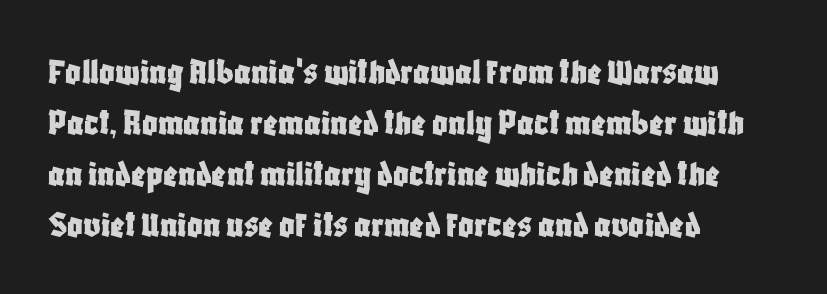
{"serif": "no", "italic": "no", "width": "condensed", "stroke_contrast": "low", "x_height": "large", "monospaced": "no", "underline": "no", "align": "left", "line_spacing": "normal", "line_spacing_ratio": 1.34, "letter_spacing": "normal", "letter_spacing_em": 0.0, "glyph_px": 38}
